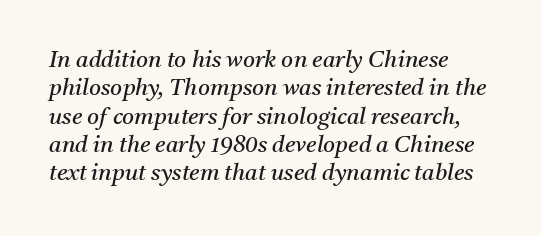
Q: Is the text bold? A: No.
Q: Is the text italic (slanted)? A: Yes, it leans right by about 11 degrees.
Q: Is the text underlined? A: No.
Q: Is the spacing between letters normal or unusually wide? A: Normal.
